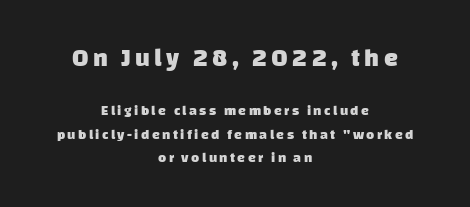
Is the lower block the larger one? No — the upper block carries the bigger type. Honestly, the row spacing looks completely unremarkable. Plain, unruled lines of type. I'd describe the lettering as bold — thick and assertive. The whitespace from short lines is split evenly between both sides.
